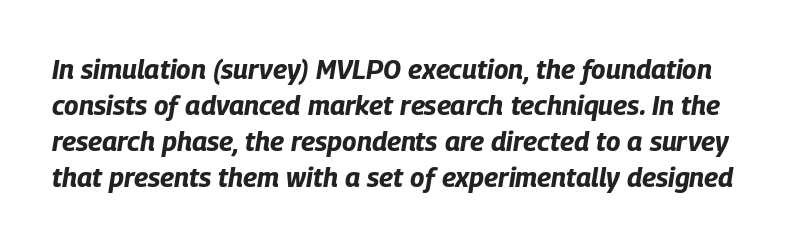
The image shows 27 px bold type, italic (leaning right); set normal line spacing (1.33x), normal letter spacing, not underlined.
